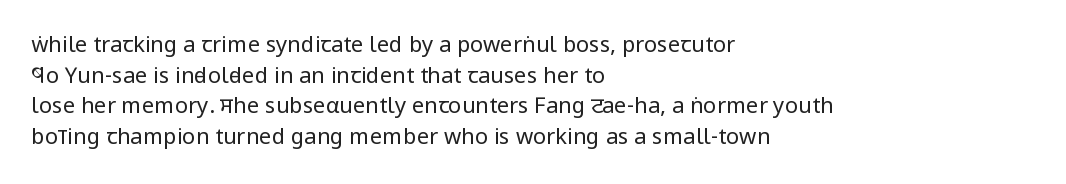
Here the glyphs are tracked normally, forming tight word shapes. This sample keeps an unexceptional amount of space between lines. Every character sits straight up, as roman type does. Each stroke keeps to a modest, everyday thickness or less. This rendering uses left alignment, leaving the right contour irregular. Descenders are the only things crossing below the line.
